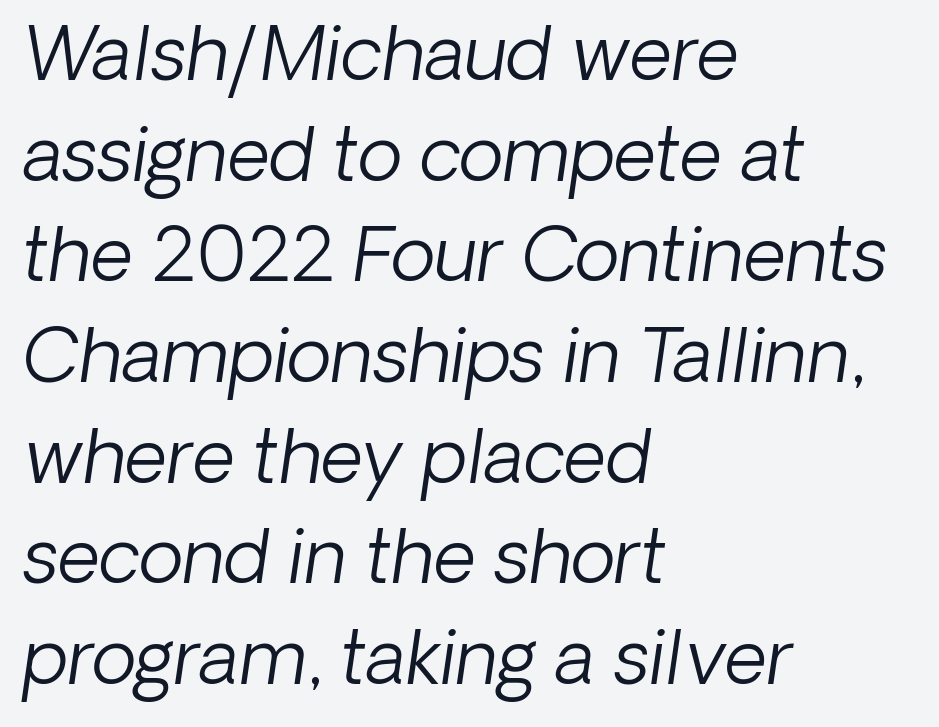
{"italic": "yes", "lean": "right", "slant_degrees": 8, "bold": "no", "weight": "light", "width": "normal", "stroke_contrast": "low", "x_height": "medium", "monospaced": "no", "underline": "no", "align": "left", "line_spacing": "normal", "line_spacing_ratio": 1.36, "letter_spacing": "normal", "letter_spacing_em": 0.0, "glyph_px": 74}
